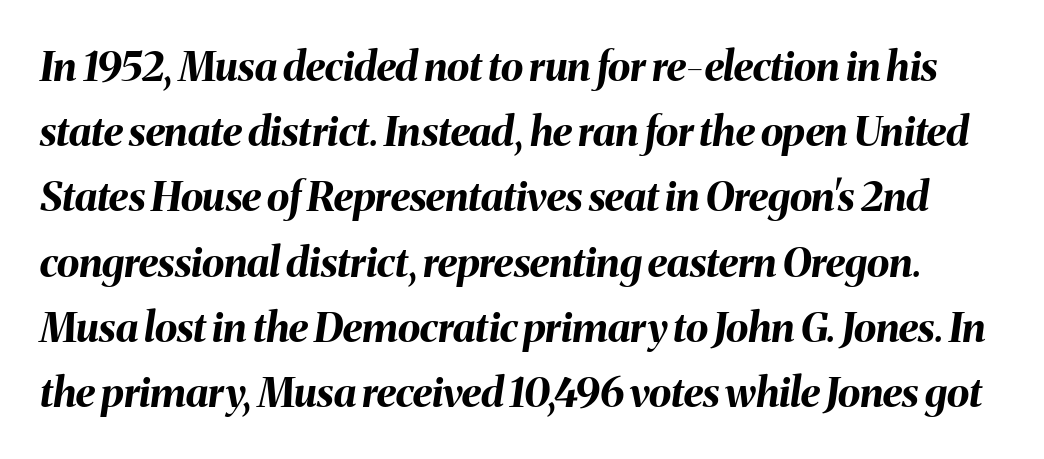
Q: Is the text bold? A: Yes.
Q: Is the text italic (slanted)? A: Yes, it leans right by about 8 degrees.
Q: Is the text underlined? A: No.
Q: Is the spacing between letters normal or unusually wide? A: Normal.
Q: Is the spacing between lines tight, normal or loose? A: Normal.
Q: Width (condensed, normal, or wide)? A: Normal.
Q: Stroke contrast? A: Medium.
Q: x-height? A: Medium.
Q: Monospaced? A: No.
